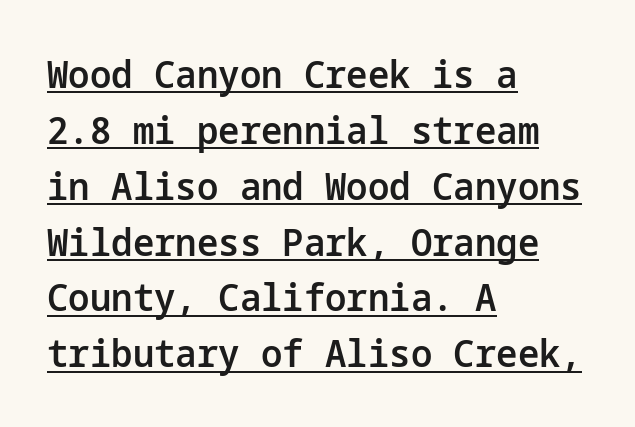
The image shows 38 px semibold sans-serif type, upright; set left-aligned, normal line spacing (1.47x), normal letter spacing, underlined; low stroke contrast and a medium x-height.
